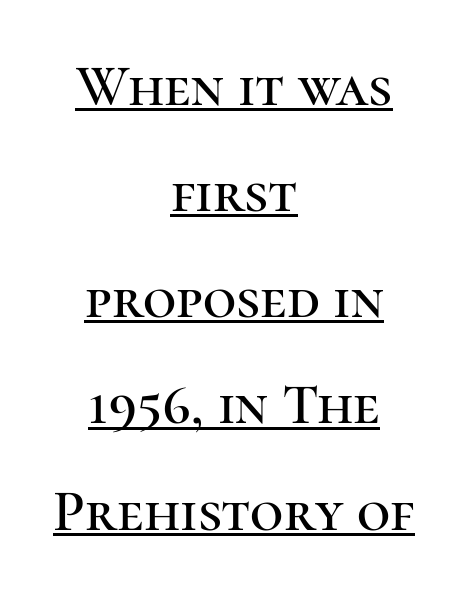
The image shows 58 px serif type, upright; set centered, line spacing 1.83x, normal letter spacing, underlined; high stroke contrast and a medium x-height.
